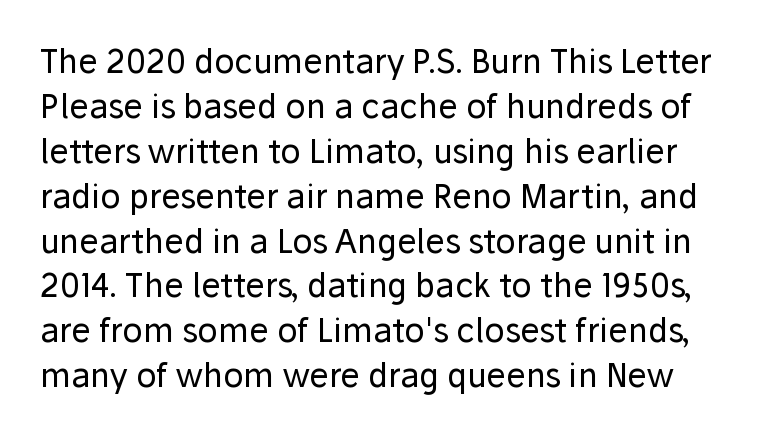
Q: Is the text bold? A: No.
Q: Is the text italic (slanted)? A: No, it is upright.
Q: Is the typeface a serif or a sans-serif typeface? A: Sans-serif.
Q: Is the text underlined? A: No.
Q: Is the spacing between letters normal or unusually wide? A: Normal.
Q: Is the spacing between lines tight, normal or loose? A: Normal.
Q: Width (condensed, normal, or wide)? A: Normal.
Q: Stroke contrast? A: Low.
Q: x-height? A: Medium.
Q: Monospaced? A: No.
